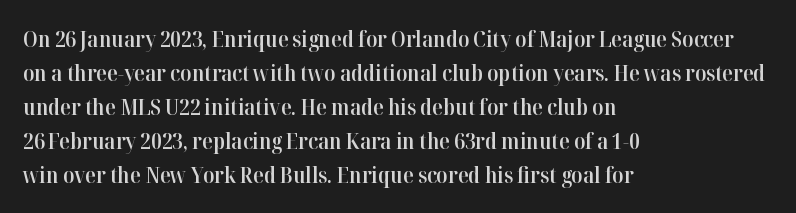
{"italic": "no", "bold": "semi", "underline": "no", "align": "left", "line_spacing": "normal", "line_spacing_ratio": 1.54, "letter_spacing": "normal", "letter_spacing_em": 0.0, "glyph_px": 22}
